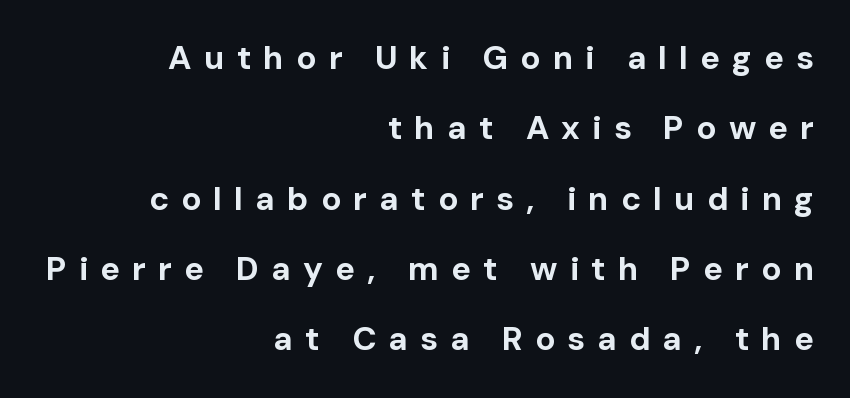
{"serif": "no", "italic": "no", "bold": "yes", "weight": "bold", "width": "normal", "stroke_contrast": "low", "x_height": "medium", "monospaced": "no", "underline": "no", "align": "right", "line_spacing": "loose", "line_spacing_ratio": 2.13, "letter_spacing": "wide", "letter_spacing_em": 0.37, "glyph_px": 33}
